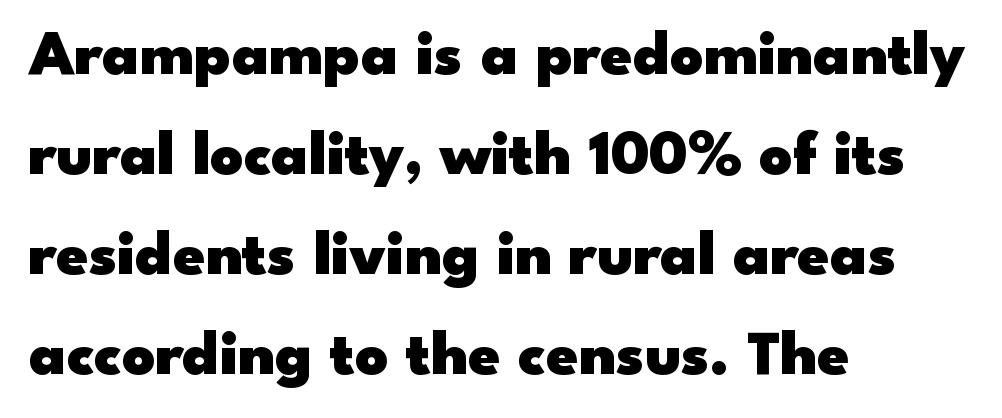
Q: Is the text bold? A: Yes.
Q: Is the text italic (slanted)? A: No, it is upright.
Q: Is the typeface a serif or a sans-serif typeface? A: Sans-serif.
Q: Is the text underlined? A: No.
Q: How is the paragraph aligned? A: Left-aligned.
Q: Is the spacing between letters normal or unusually wide? A: Normal.
Q: Is the spacing between lines tight, normal or loose? A: Normal.
Q: Width (condensed, normal, or wide)? A: Wide.
Q: Stroke contrast? A: Low.
Q: x-height? A: Small.
Q: Monospaced? A: No.
